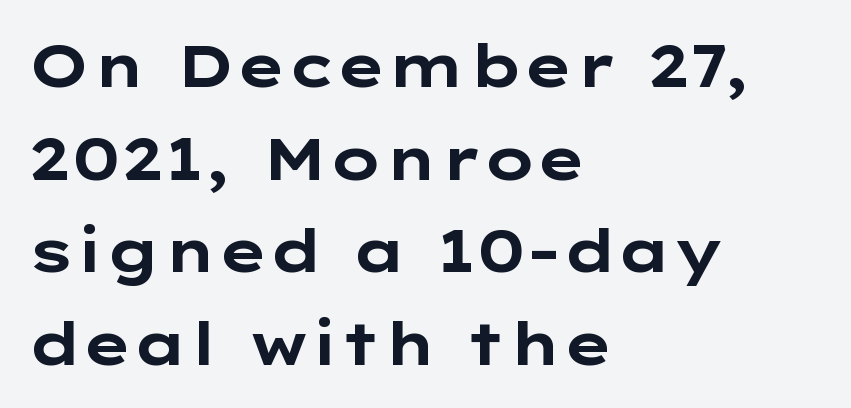
The image shows 59 px bold, wide sans-serif type, upright; set left-aligned, normal line spacing (1.57x), normal letter spacing, not underlined; low stroke contrast and a medium x-height.
